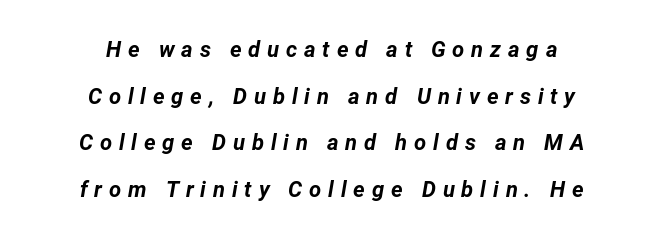
Q: Is the text bold? A: Yes.
Q: Is the text italic (slanted)? A: Yes, it leans right by about 12 degrees.
Q: Is the text underlined? A: No.
Q: How is the paragraph aligned? A: Centered.
Q: Is the spacing between letters normal or unusually wide? A: Unusually wide.
Q: Is the spacing between lines tight, normal or loose? A: Loose.
